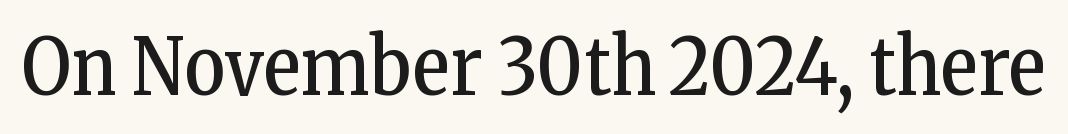
Q: Is the text bold? A: No.
Q: Is the text italic (slanted)? A: No, it is upright.
Q: Is the typeface a serif or a sans-serif typeface? A: Serif.
Q: Is the text underlined? A: No.
Q: Is the spacing between letters normal or unusually wide? A: Normal.
Q: Width (condensed, normal, or wide)? A: Condensed.
Q: Stroke contrast? A: Low.
Q: x-height? A: Medium.
Q: Monospaced? A: No.
